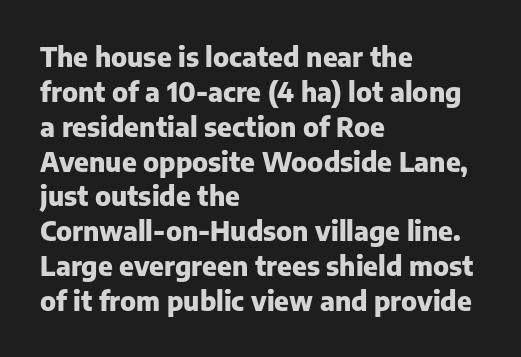
Q: Is the text bold? A: Yes.
Q: Is the text italic (slanted)? A: No, it is upright.
Q: Is the text underlined? A: No.
Q: How is the paragraph aligned? A: Left-aligned.
Q: Is the spacing between letters normal or unusually wide? A: Normal.
Q: Is the spacing between lines tight, normal or loose? A: Normal.
